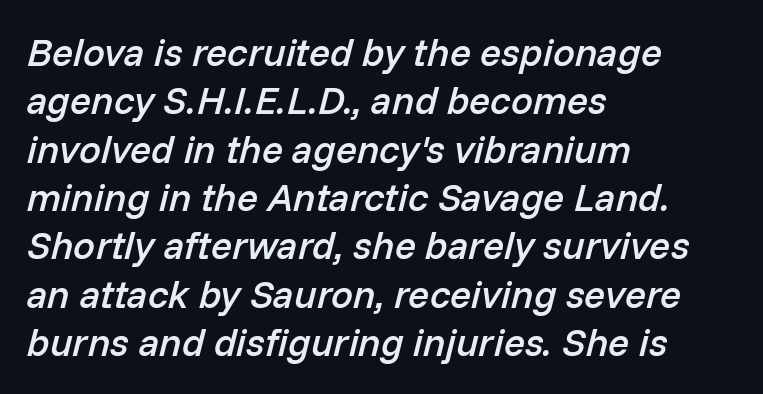
Where is the straight margin? On the left. Moderately thickened strokes mark this as semibold type. Rule under the text: the space is simply empty. The passage shown has conventional tracking throughout. Italic: yes, the glyphs are oblique. Note the varied advance widths — an 'i' is clearly narrower than an 'm'.
